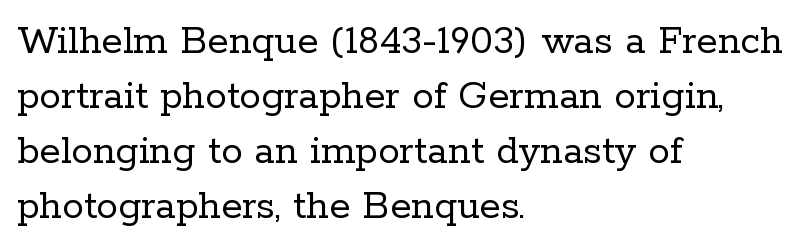
{"serif": "yes", "italic": "no", "bold": "no", "weight": "regular", "width": "normal", "stroke_contrast": "low", "x_height": "medium", "monospaced": "no", "underline": "no", "align": "left", "line_spacing": "normal", "line_spacing_ratio": 1.28, "letter_spacing": "normal", "letter_spacing_em": 0.0, "glyph_px": 43}
